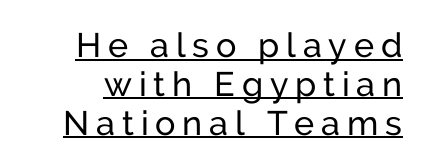
The image shows 34 px sans-serif type, upright; set tight line spacing (1.14x), unusually wide letter spacing (+0.2 em), underlined; low stroke contrast and a medium x-height.
